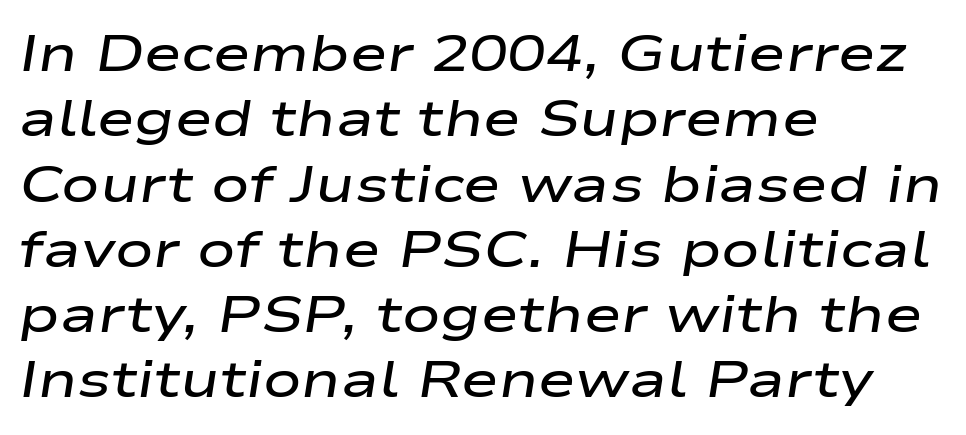
{"italic": "yes", "lean": "right", "slant_degrees": 9, "bold": "semi", "weight": "semibold", "width": "wide", "stroke_contrast": "low", "x_height": "medium", "monospaced": "no", "underline": "no", "align": "left", "line_spacing": "normal", "line_spacing_ratio": 1.28, "letter_spacing": "normal", "letter_spacing_em": 0.0, "glyph_px": 51}
